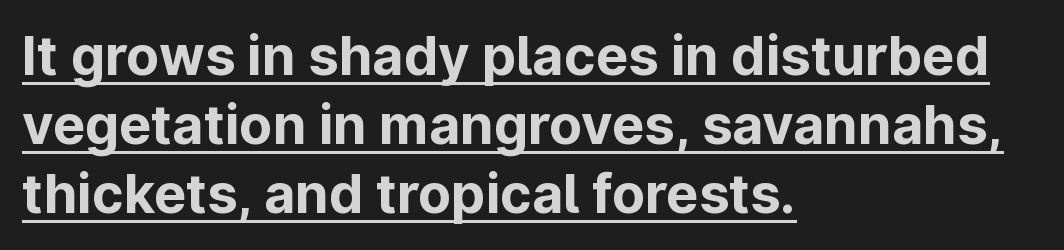
Q: Is the text bold? A: Yes.
Q: Is the text italic (slanted)? A: No, it is upright.
Q: Is the typeface a serif or a sans-serif typeface? A: Sans-serif.
Q: Is the text underlined? A: Yes.
Q: How is the paragraph aligned? A: Left-aligned.
Q: Is the spacing between letters normal or unusually wide? A: Normal.
Q: Is the spacing between lines tight, normal or loose? A: Normal.
Q: Width (condensed, normal, or wide)? A: Normal.
Q: Stroke contrast? A: Low.
Q: x-height? A: Medium.
Q: Monospaced? A: No.
